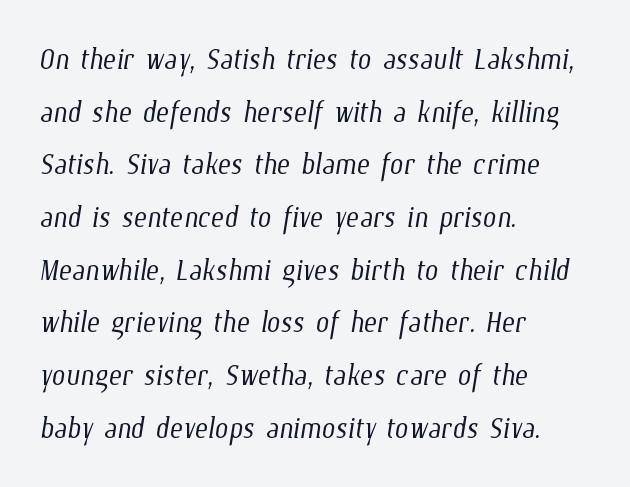
Weight class: somewhere from thin through regular. This rendering leaves character spacing at its baseline value. The passage shown is typed in a proportional face where columns would drift. The paragraph has a hard left edge and a soft right edge. Underlining? Definitely not there. In terms of leading, this rendering sits right in the middle.
